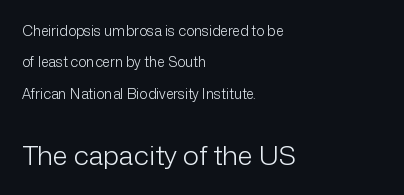
The rendering anchors every line to the left-hand side. Does the bottom block carry the larger type? Yes, it does. The type is set solid horizontally, with unmodified tracking. This reads as an unemphasized weight, regular at the heaviest. Ascenders rise straight up at ninety degrees. What's the leading like? Stretched, with rows far apart.
